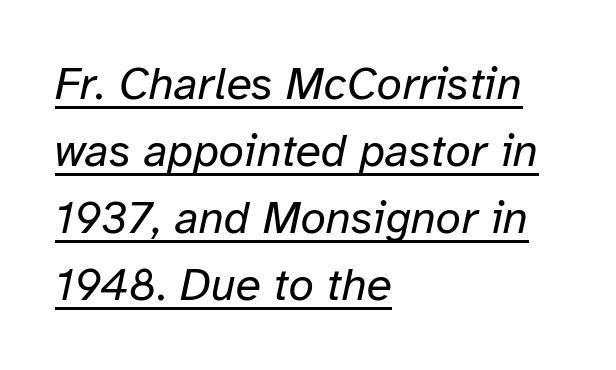
{"italic": "yes", "lean": "right", "slant_degrees": 12, "bold": "no", "weight": "regular", "width": "normal", "stroke_contrast": "low", "x_height": "medium", "monospaced": "no", "underline": "yes", "align": "left", "line_spacing": "normal", "line_spacing_ratio": 1.46, "letter_spacing": "normal", "letter_spacing_em": 0.0, "glyph_px": 46}
